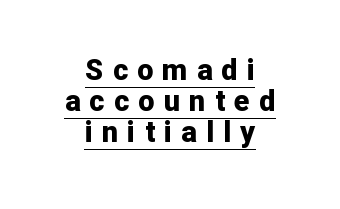
{"serif": "no", "italic": "no", "bold": "yes", "weight": "bold", "width": "normal", "stroke_contrast": "low", "x_height": "medium", "monospaced": "no", "underline": "yes", "align": "center", "line_spacing": "tight", "line_spacing_ratio": 1.07, "letter_spacing": "wide", "letter_spacing_em": 0.32, "glyph_px": 29}
